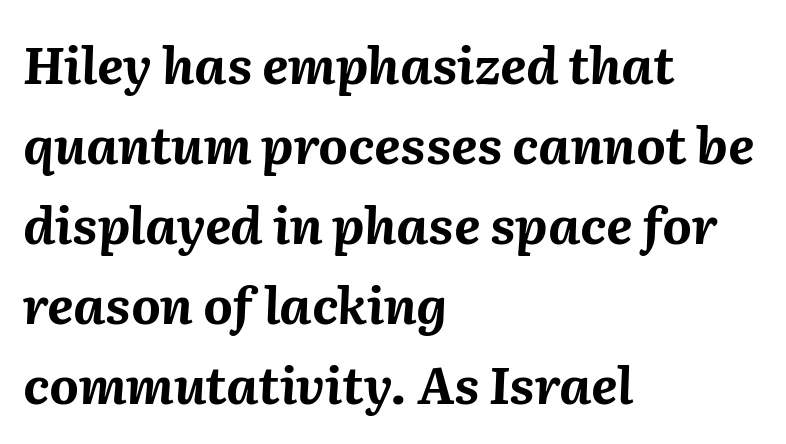
{"italic": "yes", "lean": "right", "slant_degrees": 2, "bold": "yes", "weight": "bold", "width": "normal", "stroke_contrast": "medium", "x_height": "medium", "monospaced": "no", "underline": "no", "align": "left", "line_spacing": "normal", "line_spacing_ratio": 1.57, "letter_spacing": "normal", "letter_spacing_em": 0.0, "glyph_px": 51}
